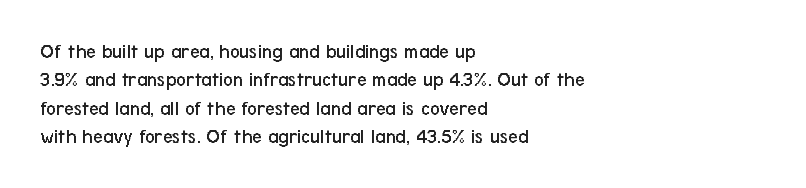
{"italic": "no", "bold": "no", "underline": "no", "align": "left", "line_spacing": "normal", "line_spacing_ratio": 1.35, "letter_spacing": "normal", "letter_spacing_em": 0.0, "glyph_px": 21}
